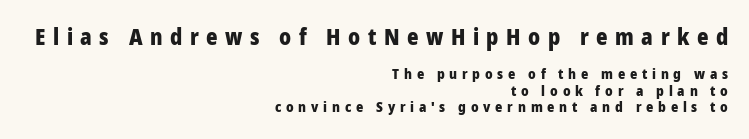
Q: Is the text bold? A: Yes.
Q: Is the text italic (slanted)? A: No, it is upright.
Q: Is the text underlined? A: No.
Q: How is the paragraph aligned? A: Right-aligned.
Q: Is the spacing between letters normal or unusually wide? A: Unusually wide.
Q: Which block of text is set in a larger size, the first (top) or the second (bottom)? A: The first (top) one.
